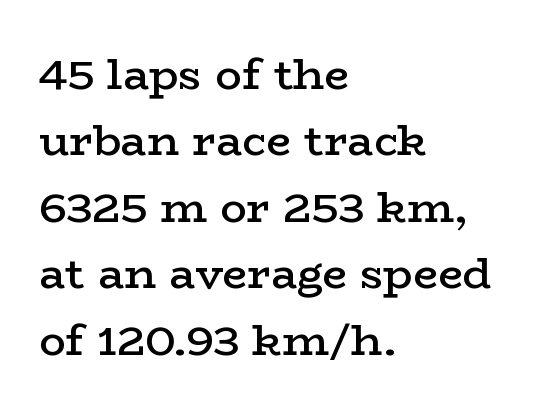
{"serif": "yes", "italic": "no", "bold": "semi", "weight": "semibold", "width": "wide", "stroke_contrast": "low", "x_height": "medium", "monospaced": "no", "underline": "no", "align": "left", "line_spacing": "normal", "line_spacing_ratio": 1.51, "letter_spacing": "normal", "letter_spacing_em": 0.0, "glyph_px": 44}
